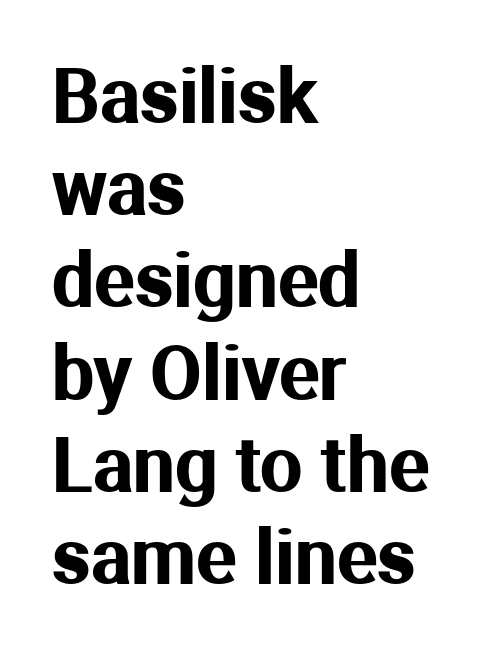
{"serif": "no", "italic": "no", "width": "normal", "stroke_contrast": "medium", "x_height": "medium", "monospaced": "no", "underline": "no", "align": "left", "line_spacing_ratio": 1.23, "letter_spacing": "normal", "letter_spacing_em": 0.0, "glyph_px": 75}
